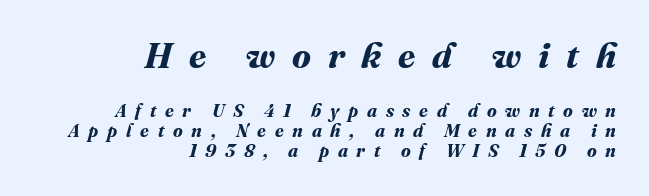
The image shows 35 px bold type; set right-aligned, tight line spacing (1.1x), unusually wide letter spacing (+0.48 em), not underlined; the first (top) block is 1.94x larger; medium stroke contrast and a medium x-height.
